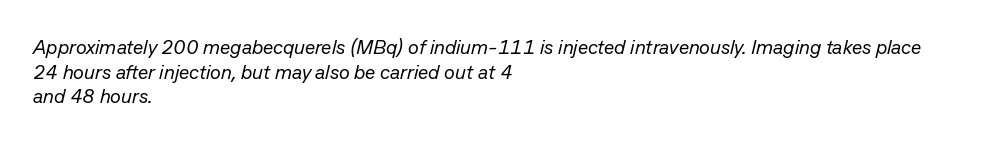
The image shows 20 px text type, italic (leaning right); set left-aligned, line spacing 1.23x, normal letter spacing, not underlined.
